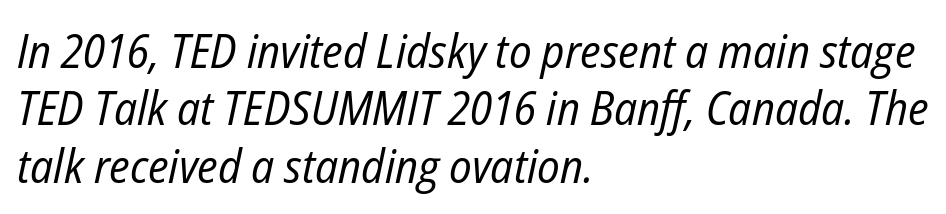
These lines are rendered in a variable-pitch font. The foot of each line stays bare and open. Which margin do the lines hug? The left one — the right edge is uneven. Characters follow at the spacing the type designer built in.
